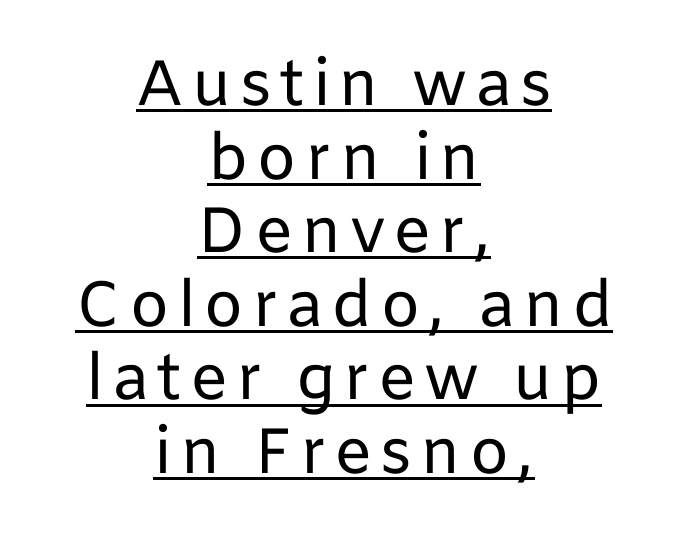
Q: Is the text bold? A: No.
Q: Is the text italic (slanted)? A: No, it is upright.
Q: Is the typeface a serif or a sans-serif typeface? A: Sans-serif.
Q: Is the text underlined? A: Yes.
Q: How is the paragraph aligned? A: Centered.
Q: Is the spacing between lines tight, normal or loose? A: Tight.
Q: Width (condensed, normal, or wide)? A: Normal.
Q: Stroke contrast? A: Low.
Q: x-height? A: Medium.
Q: Monospaced? A: No.
